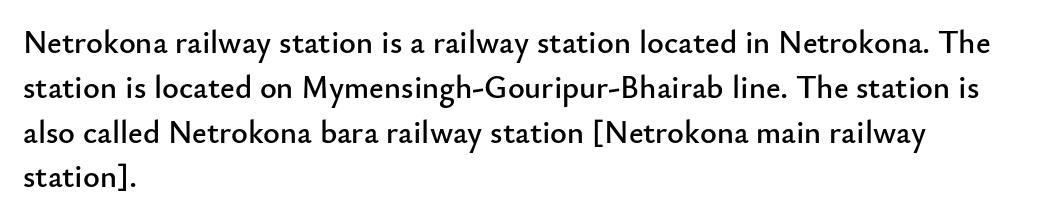
The image shows 32 px sans-serif type, upright; set left-aligned, normal line spacing (1.4x), normal letter spacing, not underlined; low stroke contrast and a small x-height.
